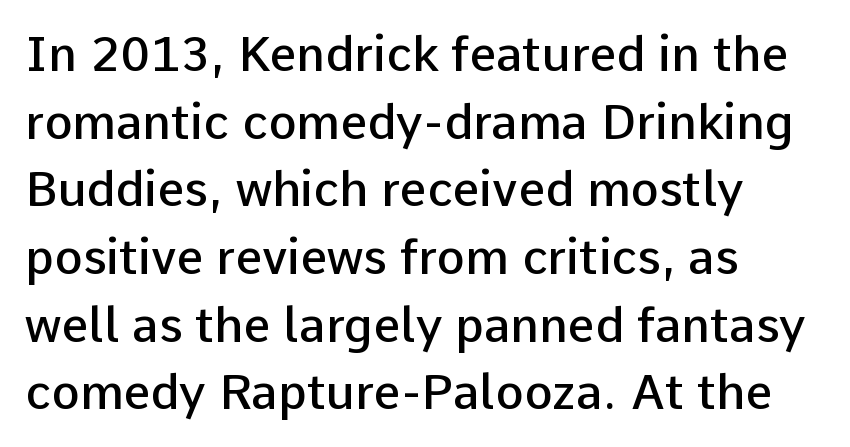
{"serif": "no", "italic": "no", "bold": "semi", "weight": "semibold", "width": "normal", "stroke_contrast": "low", "x_height": "medium", "monospaced": "no", "underline": "no", "align": "left", "line_spacing": "normal", "line_spacing_ratio": 1.41, "letter_spacing": "normal", "letter_spacing_em": 0.0, "glyph_px": 48}
